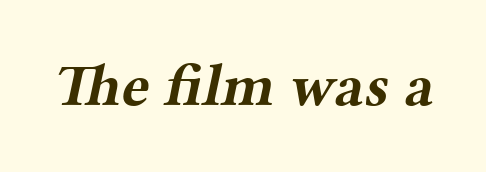
{"serif": "yes", "bold": "yes", "weight": "bold", "width": "wide", "stroke_contrast": "medium", "x_height": "medium", "monospaced": "no", "underline": "no", "letter_spacing": "normal", "letter_spacing_em": 0.0, "glyph_px": 59}
